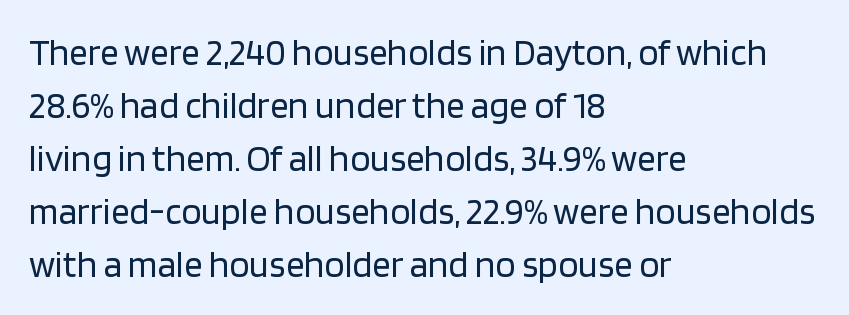
The image shows 37 px regular-weight sans-serif type, upright; set left-aligned, normal line spacing (1.43x), normal letter spacing, not underlined; low stroke contrast and a large x-height.
